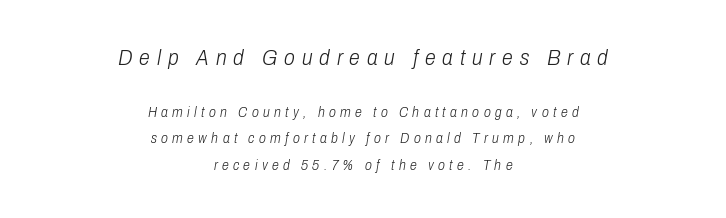
Underline: absent. Between these two stacked blocks, the higher one wins on size. Weight: in the light-to-regular range. Typeset on center — no edge is straight. Here the glyphs are tracked loosely, breaking word shapes into spaced letters. The rendering applies a slant to the glyphs.
